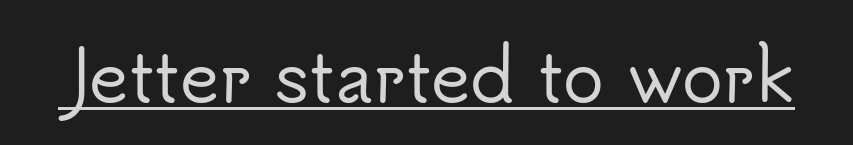
The rendering uses natural spacing where letterforms have individual widths. The glyphs are accompanied by a horizontal stroke just below them. These lines were composed using upright roman letters. The letterforms sit shoulder to shoulder at normal distance. What kind of face is this? One without serifs — a sans.
